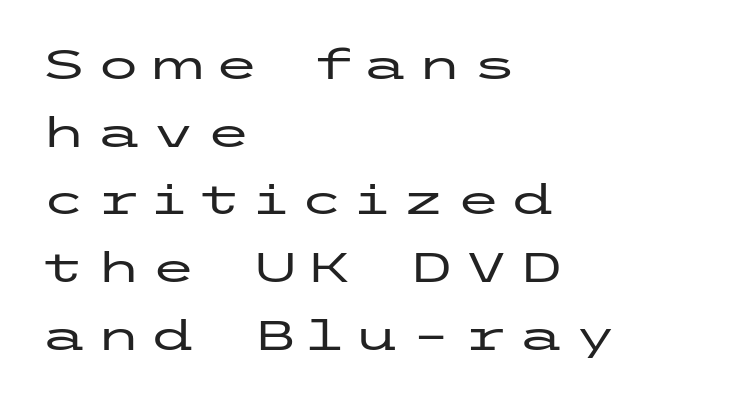
The image shows 41 px wide sans-serif type, upright; set left-aligned, normal line spacing (1.65x), unusually wide letter spacing (+0.24 em), not underlined; low stroke contrast and a medium x-height.
